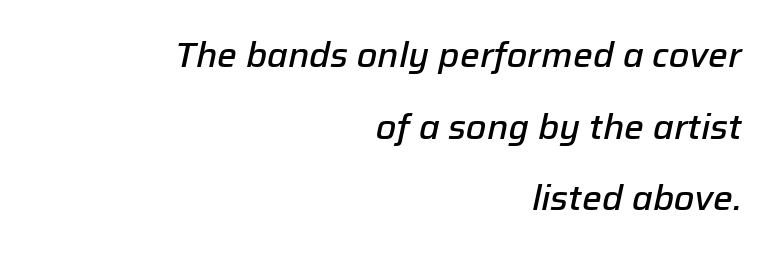
The rendering anchors every line to the right-hand side. Descenders hang freely into open space. Whoever set this chose breathing room over compactness in the vertical rhythm. Quick note: italic. Observe the ordinary spacing: letters are neighbours, not strangers.
